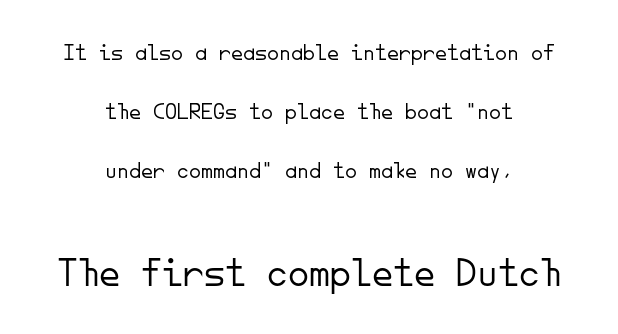
The image shows 42 px light sans-serif type, upright, monospaced; set centered, loose line spacing (2.46x), normal letter spacing, not underlined; the second (bottom) block is 1.75x larger; low stroke contrast and a small x-height.
